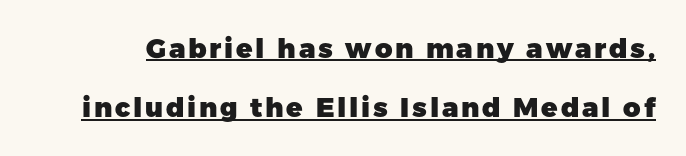
Upright lettering throughout. How would I describe the line gaps? Wide and relaxed. Each line of the rendering has a horizontal stroke beneath the glyphs. Stroke thickness is high; the sample reads as a true bold.
